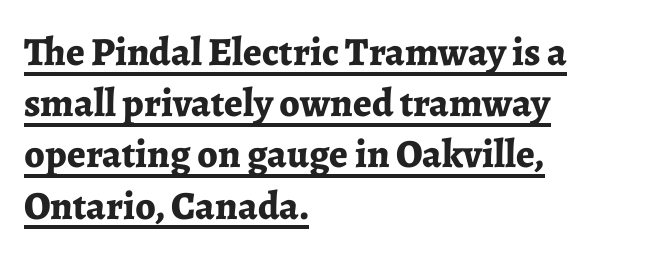
The image shows 40 px bold serif type, upright; set left-aligned, normal line spacing (1.28x), normal letter spacing, underlined; low stroke contrast and a medium x-height.
